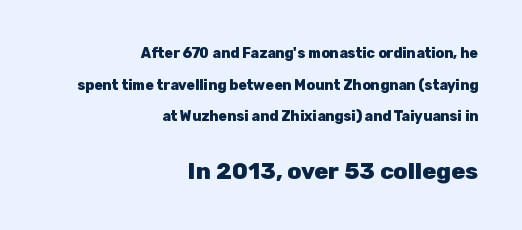
If you drew a ruler down the right edge, every line would touch it. Nope, not italic — everything's standing straight. In terms of leading, this rendering errs on the spacious side. Decoration check: the copy has no underline.
